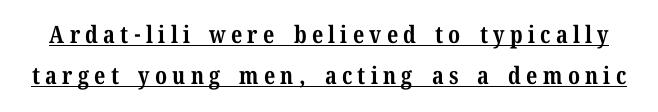
{"italic": "no", "bold": "yes", "underline": "yes", "line_spacing_ratio": 1.72, "letter_spacing": "wide", "letter_spacing_em": 0.22, "glyph_px": 24}
